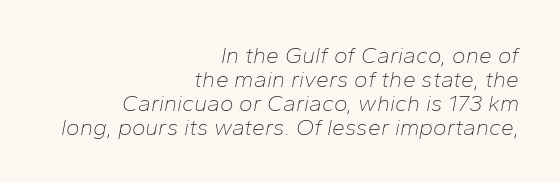
Q: Is the text bold? A: No.
Q: Is the text italic (slanted)? A: Yes, it leans right by about 10 degrees.
Q: Is the text underlined? A: No.
Q: How is the paragraph aligned? A: Right-aligned.
Q: Is the spacing between letters normal or unusually wide? A: Normal.
Q: Is the spacing between lines tight, normal or loose? A: Tight.
